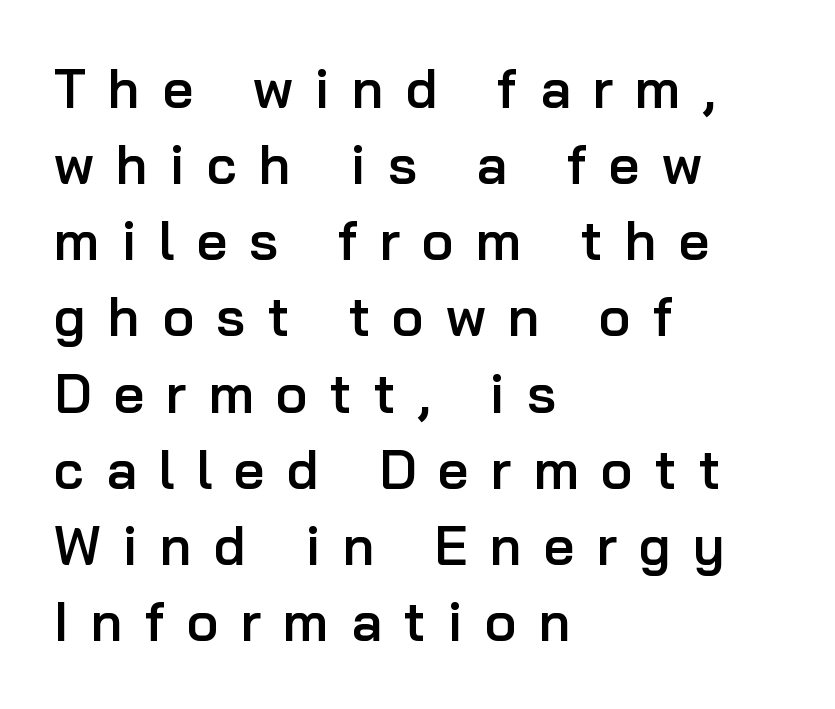
The image shows 54 px semibold sans-serif type, upright; set left-aligned, normal line spacing (1.41x), unusually wide letter spacing (+0.41 em), not underlined; low stroke contrast and a medium x-height.
